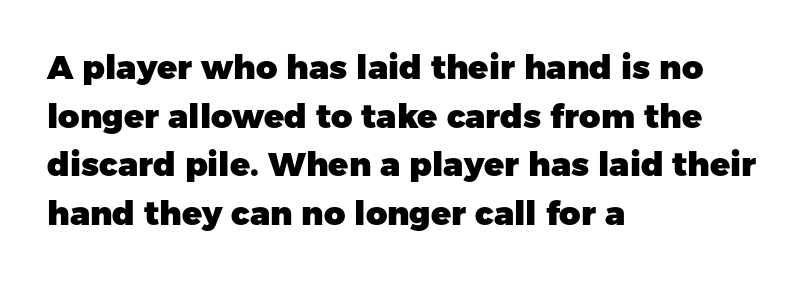
Q: Is the text bold? A: Yes.
Q: Is the text italic (slanted)? A: No, it is upright.
Q: Is the typeface a serif or a sans-serif typeface? A: Sans-serif.
Q: Is the text underlined? A: No.
Q: How is the paragraph aligned? A: Left-aligned.
Q: Is the spacing between letters normal or unusually wide? A: Normal.
Q: Is the spacing between lines tight, normal or loose? A: Normal.
Q: Width (condensed, normal, or wide)? A: Normal.
Q: Stroke contrast? A: Low.
Q: x-height? A: Medium.
Q: Monospaced? A: No.
